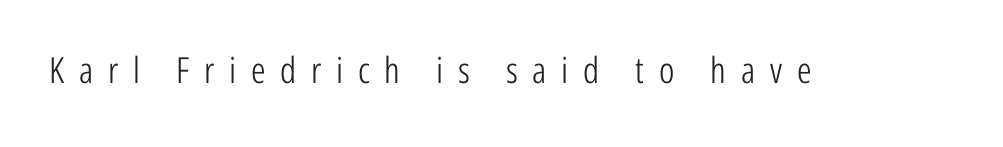
{"serif": "no", "italic": "no", "bold": "no", "weight": "light", "width": "condensed", "stroke_contrast": "low", "x_height": "medium", "monospaced": "no", "underline": "no", "letter_spacing": "wide", "letter_spacing_em": 0.41, "glyph_px": 36}
